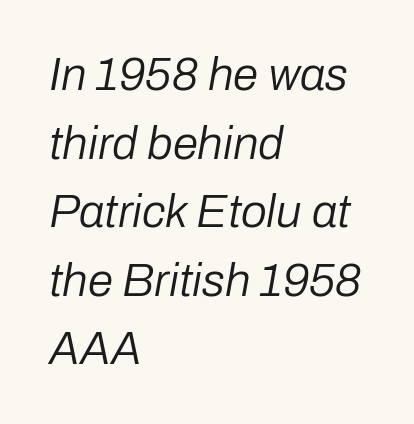
Q: Is the text bold? A: No.
Q: Is the text italic (slanted)? A: Yes, it leans right by about 10 degrees.
Q: Is the text underlined? A: No.
Q: How is the paragraph aligned? A: Left-aligned.
Q: Is the spacing between letters normal or unusually wide? A: Normal.
Q: Is the spacing between lines tight, normal or loose? A: Normal.
Q: Width (condensed, normal, or wide)? A: Normal.
Q: Stroke contrast? A: Low.
Q: x-height? A: Medium.
Q: Monospaced? A: No.
